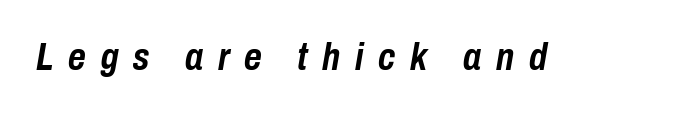
Notice how the stems are inclined rather than vertical — that's the hallmark of italics. Is the type bold? Yes — the strokes are clearly thick and heavy. How are the letters spaced? Widely, with obvious added tracking. The specimen omits any rule beneath the text block's lines. The rendering uses natural spacing where letterforms have individual widths.
